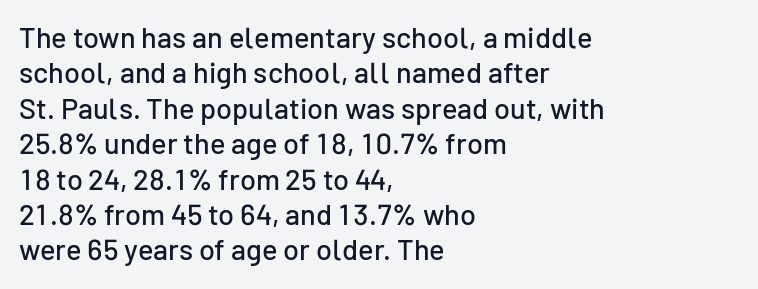
Horizontally, the lines are justified to the leading edge only. This sample uses plain, unmodified letter spacing. The text was rendered using a sans face with plain stroke endings. A typesetter would call this proportional, since set widths differ per character.
